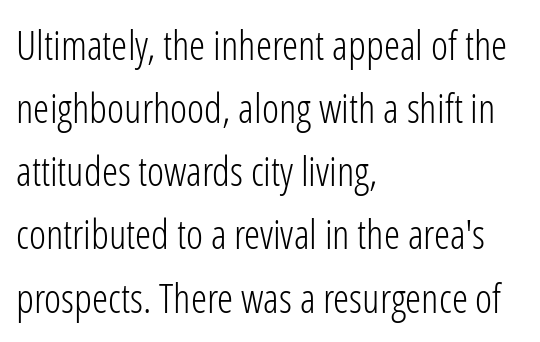
Tracking here is standard; glyphs follow each other at the usual distance. The space directly below the letters is spotless. Style check: upright. The face used here is proportionally spaced, like ordinary book or web type. Alignment: flush left.
